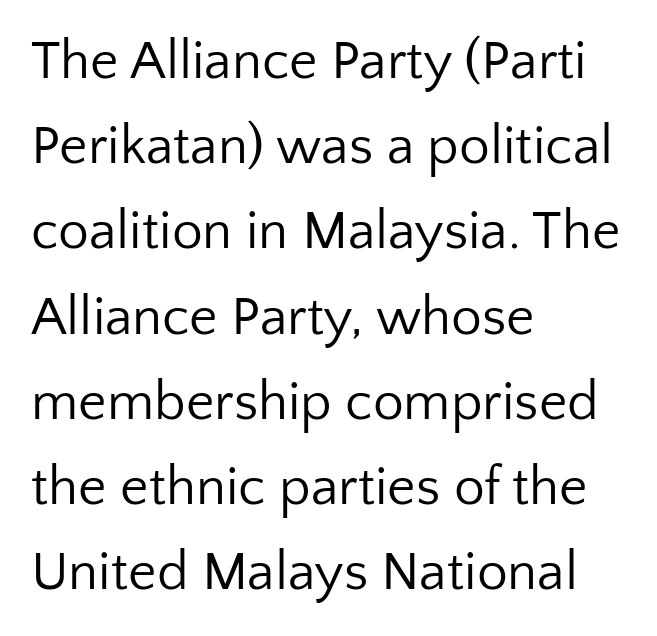
Horizontal alignment here is leftward, the default for most running prose. Students, observe: this is what conventionally led text looks like. The rendering shows plain stroke endings on the letterforms — a sans-serif design. Stem width sits at or under what a default text font uses. Every character sits straight up, as roman type does. The rendering uses natural spacing where letterforms have individual widths.
